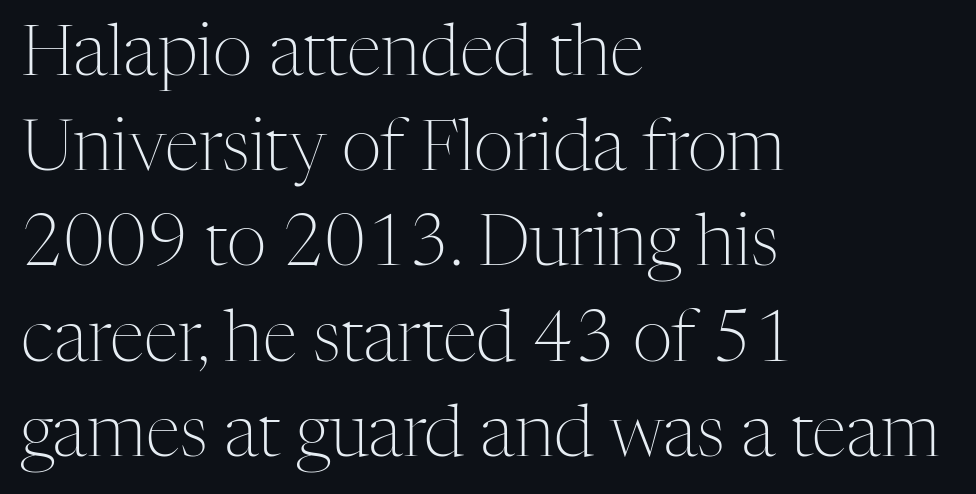
This is the regular roman posture of the typeface. Stroke terminals: seriffed. Stroke mass is kept to a normal reading level or below. The vertical gap from one line to the next is medium. This sample uses plain, unmodified letter spacing. Is this a fixed-width face? No — the glyphs have proportional, varying widths.
